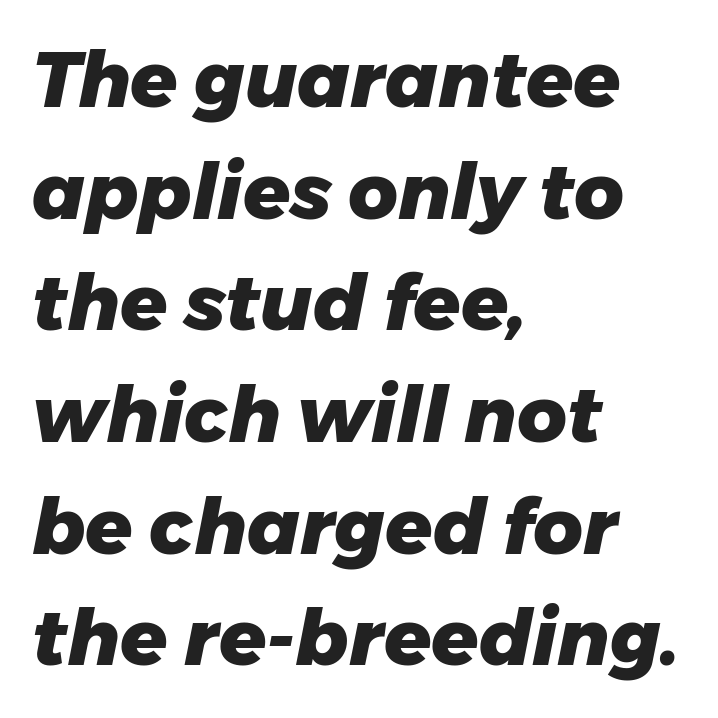
{"italic": "yes", "lean": "right", "slant_degrees": 11, "bold": "yes", "weight": "heavy", "width": "normal", "stroke_contrast": "low", "x_height": "medium", "monospaced": "no", "underline": "no", "align": "left", "line_spacing": "normal", "line_spacing_ratio": 1.45, "letter_spacing": "normal", "letter_spacing_em": 0.0, "glyph_px": 77}
